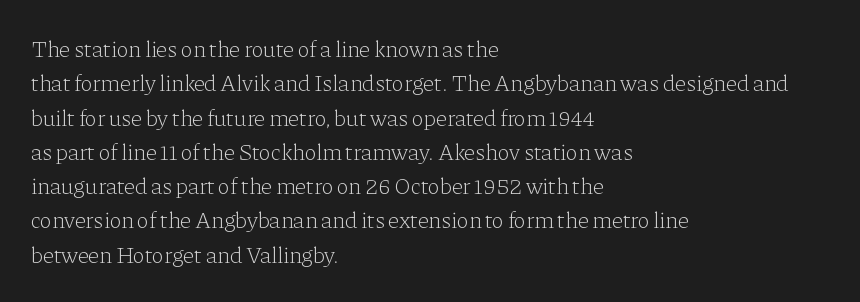
The vertical gap from one line to the next is medium. These lines were composed using upright roman letters. Horizontal alignment here is leftward, the default for most running prose. The gaps between neighbouring characters are ordinary and unremarkable. Weight: regular or lighter.
